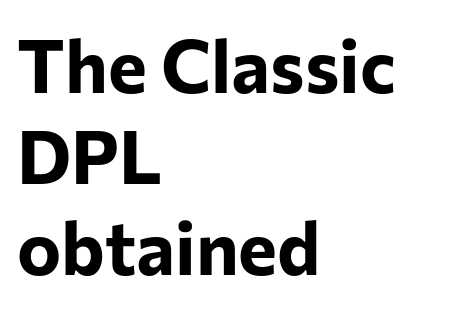
Q: Is the text bold? A: Yes.
Q: Is the text italic (slanted)? A: No, it is upright.
Q: Is the typeface a serif or a sans-serif typeface? A: Sans-serif.
Q: Is the text underlined? A: No.
Q: How is the paragraph aligned? A: Left-aligned.
Q: Is the spacing between letters normal or unusually wide? A: Normal.
Q: Width (condensed, normal, or wide)? A: Normal.
Q: Stroke contrast? A: Low.
Q: x-height? A: Medium.
Q: Monospaced? A: No.
